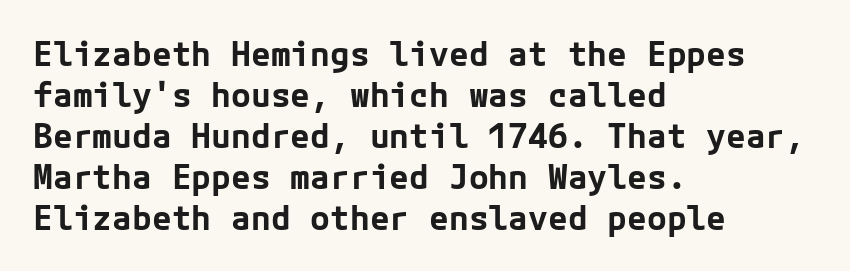
The typography opts for an upright posture over an oblique one. This rendering employs a face without finishing strokes, i.e., a sans-serif. Look at the tracking — it's just the regular setting, nothing added. Is the block centered? No — it sits flush against the left margin.
